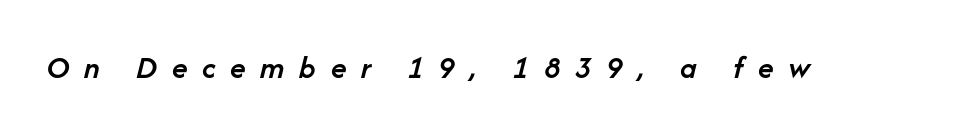
{"italic": "yes", "lean": "right", "slant_degrees": 14, "bold": "semi", "weight": "semibold", "width": "normal", "stroke_contrast": "low", "x_height": "medium", "monospaced": "no", "underline": "no", "letter_spacing": "wide", "letter_spacing_em": 0.46, "glyph_px": 32}
